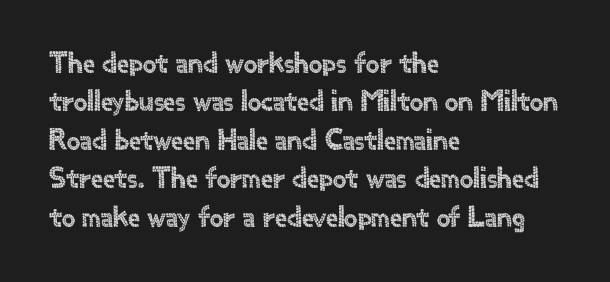
Q: Is the text italic (slanted)? A: No, it is upright.
Q: Is the typeface a serif or a sans-serif typeface? A: Sans-serif.
Q: Is the text underlined? A: No.
Q: How is the paragraph aligned? A: Left-aligned.
Q: Is the spacing between letters normal or unusually wide? A: Normal.
Q: Is the spacing between lines tight, normal or loose? A: Normal.
Q: Width (condensed, normal, or wide)? A: Normal.
Q: x-height? A: Small.
Q: Monospaced? A: No.
